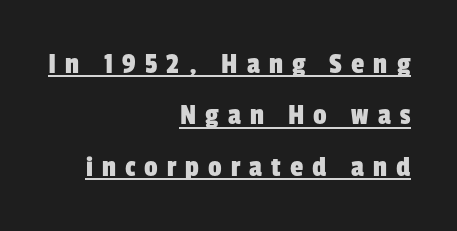
The sample's only ornament is a line tracing under the words. The rag falls on the left side of this text block. No feet cap the strokes, marking this as sans-serif type. Substantial extra tracking has been applied to these lines. Spacing verdict: proportional, widths tailored to each character.
